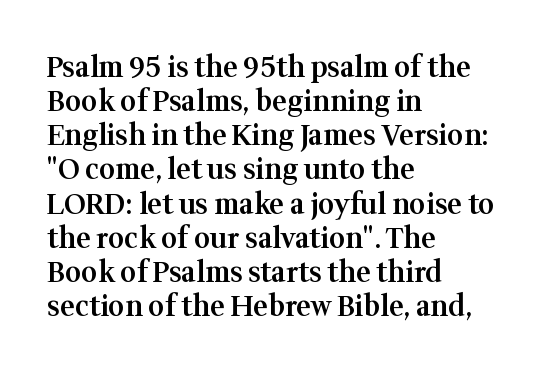
Q: Is the text bold? A: Semi-bold.
Q: Is the text italic (slanted)? A: No, it is upright.
Q: Is the typeface a serif or a sans-serif typeface? A: Serif.
Q: Is the text underlined? A: No.
Q: How is the paragraph aligned? A: Left-aligned.
Q: Is the spacing between letters normal or unusually wide? A: Normal.
Q: Width (condensed, normal, or wide)? A: Normal.
Q: Stroke contrast? A: Medium.
Q: x-height? A: Medium.
Q: Monospaced? A: No.
